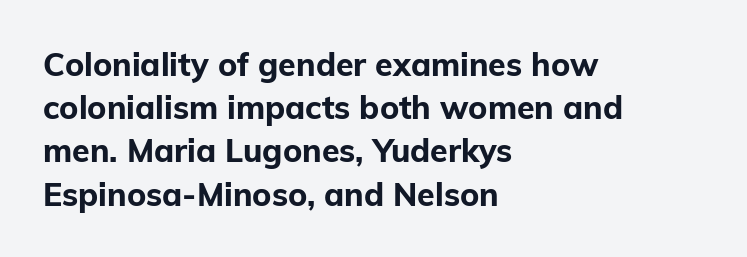
Letter spacing: default. One-word summary of the alignment: left. Heavy-handed strokes throughout: this text is bold. Decoration check: the copy has no underline. Characters remain perfectly vertical along every line. The passage shown stacks its lines at a standard gap.
